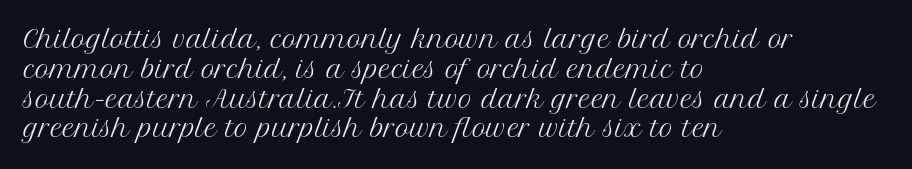
Q: Is the text bold? A: No.
Q: Is the text italic (slanted)? A: Yes.
Q: Is the text underlined? A: No.
Q: How is the paragraph aligned? A: Left-aligned.
Q: Is the spacing between letters normal or unusually wide? A: Normal.
